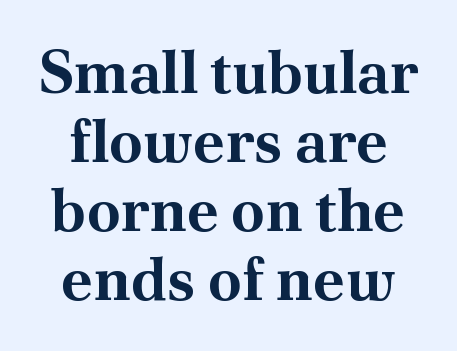
Q: Is the text bold? A: Yes.
Q: Is the text italic (slanted)? A: No, it is upright.
Q: Is the typeface a serif or a sans-serif typeface? A: Serif.
Q: Is the text underlined? A: No.
Q: Is the spacing between letters normal or unusually wide? A: Normal.
Q: Is the spacing between lines tight, normal or loose? A: Tight.
Q: Width (condensed, normal, or wide)? A: Normal.
Q: Stroke contrast? A: Medium.
Q: x-height? A: Small.
Q: Monospaced? A: No.
